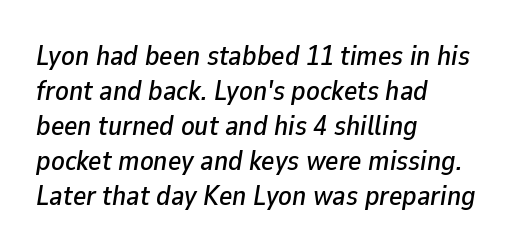
The image shows 28 px text type, italic (leaning right); set left-aligned, normal line spacing (1.25x), normal letter spacing, not underlined; low stroke contrast and a medium x-height.
